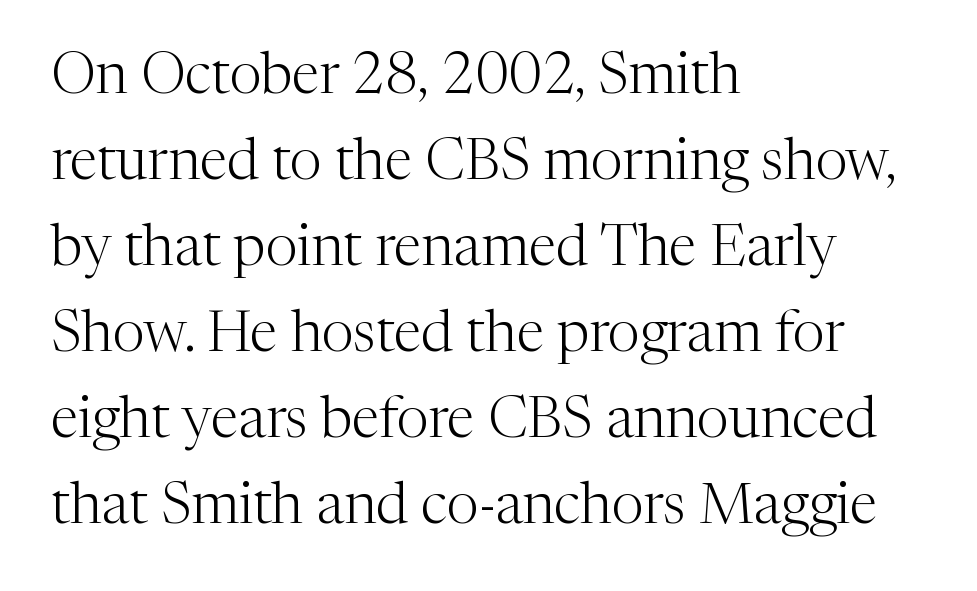
The image shows 57 px light serif type, upright; set left-aligned, normal line spacing (1.51x), normal letter spacing, not underlined; medium stroke contrast and a medium x-height.
